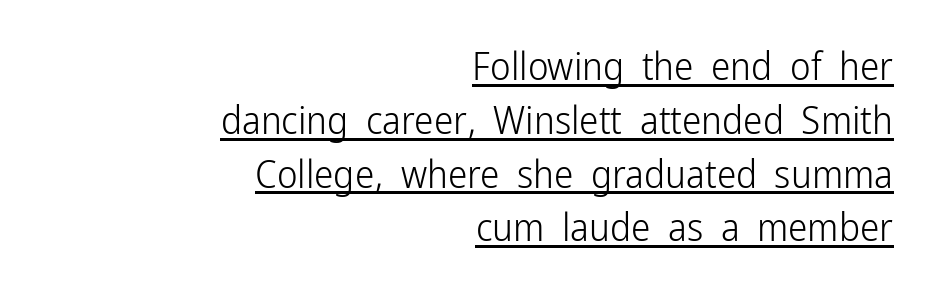
The image shows 39 px light, condensed sans-serif type, upright; set right-aligned, normal line spacing (1.38x), normal letter spacing, underlined; low stroke contrast and a medium x-height.
